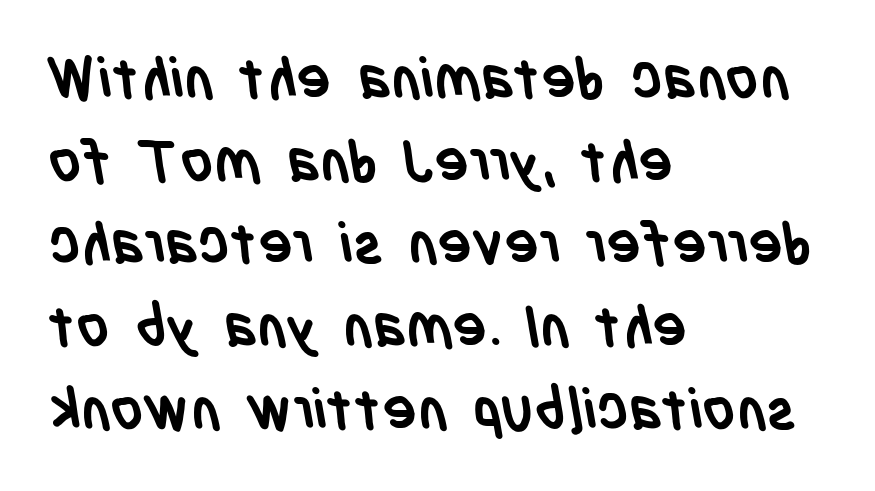
The image shows 57 px semibold, condensed sans-serif type; set left-aligned, normal line spacing (1.45x), normal letter spacing, not underlined; low stroke contrast and a large x-height.
